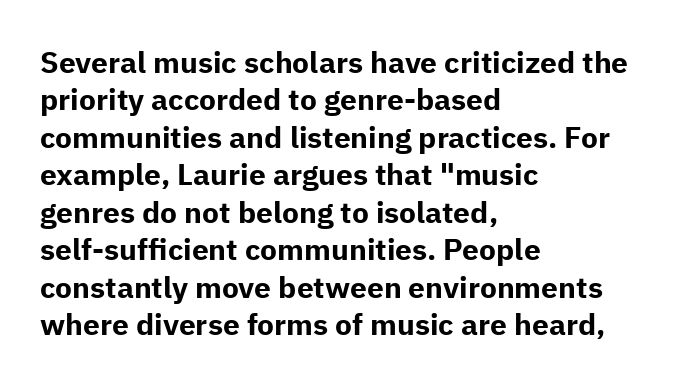
Q: Is the text bold? A: Yes.
Q: Is the text italic (slanted)? A: No, it is upright.
Q: Is the typeface a serif or a sans-serif typeface? A: Sans-serif.
Q: Is the text underlined? A: No.
Q: How is the paragraph aligned? A: Left-aligned.
Q: Is the spacing between letters normal or unusually wide? A: Normal.
Q: Is the spacing between lines tight, normal or loose? A: Normal.
Q: Width (condensed, normal, or wide)? A: Normal.
Q: Stroke contrast? A: Low.
Q: x-height? A: Medium.
Q: Monospaced? A: No.
